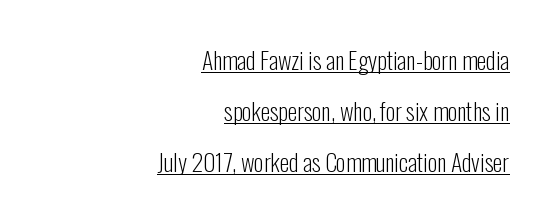
{"italic": "no", "bold": "no", "underline": "yes", "align": "right", "line_spacing": "loose", "line_spacing_ratio": 2.13, "letter_spacing": "normal", "letter_spacing_em": 0.0, "glyph_px": 24}
